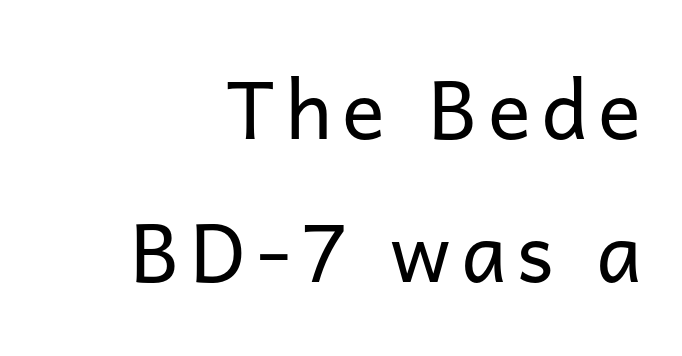
Q: Is the text bold? A: No.
Q: Is the text italic (slanted)? A: No, it is upright.
Q: Is the typeface a serif or a sans-serif typeface? A: Sans-serif.
Q: Is the text underlined? A: No.
Q: How is the paragraph aligned? A: Right-aligned.
Q: Width (condensed, normal, or wide)? A: Normal.
Q: Stroke contrast? A: Low.
Q: x-height? A: Medium.
Q: Monospaced? A: No.
